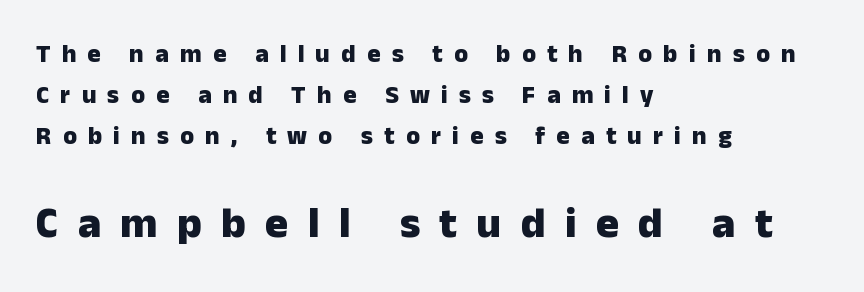
The image shows 43 px heavy sans-serif type, upright; set left-aligned, normal line spacing (1.64x), unusually wide letter spacing (+0.45 em), not underlined; the second (bottom) block is 1.72x larger; low stroke contrast and a medium x-height.
